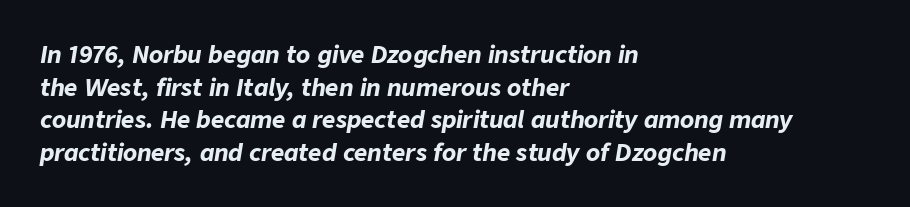
{"italic": "yes", "lean": "right", "slant_degrees": 9, "bold": "yes", "underline": "no", "align": "left", "line_spacing": "normal", "line_spacing_ratio": 1.42, "letter_spacing": "normal", "letter_spacing_em": 0.0, "glyph_px": 23}
